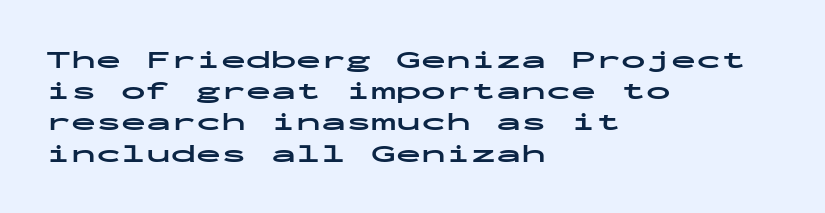
Q: Is the text bold? A: Yes.
Q: Is the text italic (slanted)? A: No, it is upright.
Q: Is the text underlined? A: No.
Q: How is the paragraph aligned? A: Left-aligned.
Q: Is the spacing between letters normal or unusually wide? A: Normal.
Q: Is the spacing between lines tight, normal or loose? A: Normal.
